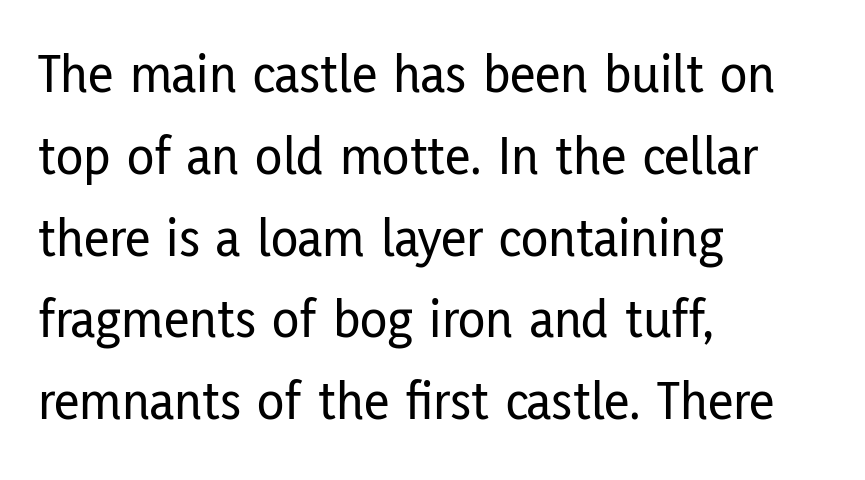
The image shows 56 px condensed sans-serif type, upright; set left-aligned, normal line spacing (1.46x), normal letter spacing, not underlined; low stroke contrast and a medium x-height.
